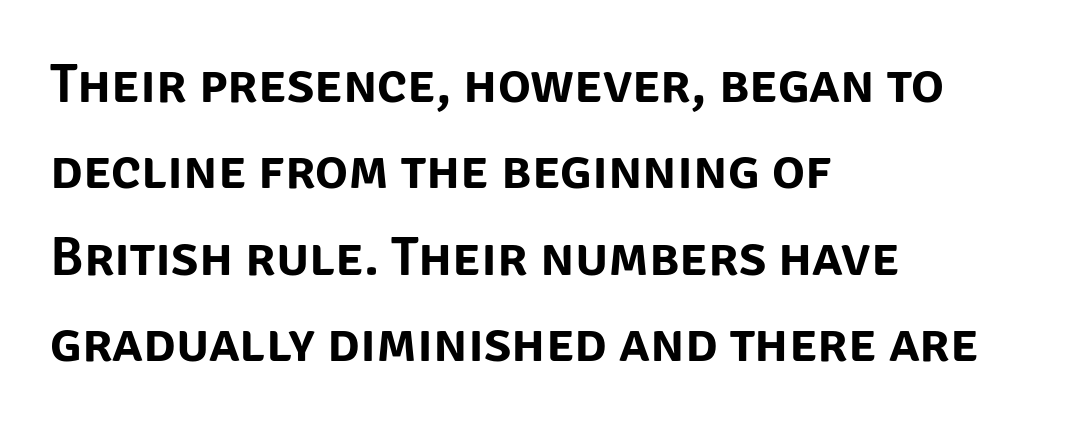
{"serif": "no", "italic": "no", "width": "normal", "stroke_contrast": "low", "x_height": "large", "monospaced": "no", "underline": "no", "align": "left", "line_spacing": "normal", "line_spacing_ratio": 1.57, "letter_spacing": "normal", "letter_spacing_em": 0.0, "glyph_px": 55}
